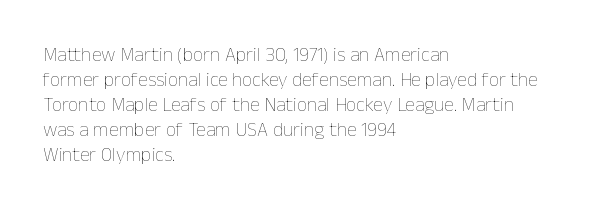
{"italic": "no", "bold": "no", "underline": "no", "align": "left", "line_spacing": "normal", "line_spacing_ratio": 1.25, "letter_spacing": "normal", "letter_spacing_em": 0.0, "glyph_px": 20}
